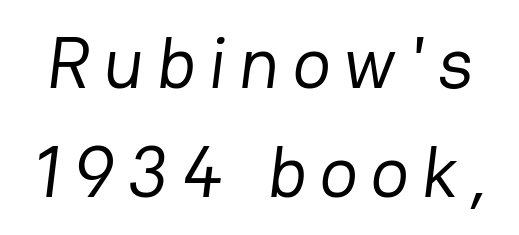
{"serif": "no", "bold": "no", "weight": "regular", "width": "normal", "stroke_contrast": "low", "x_height": "medium", "monospaced": "no", "underline": "no", "line_spacing": "normal", "line_spacing_ratio": 1.51, "glyph_px": 72}
